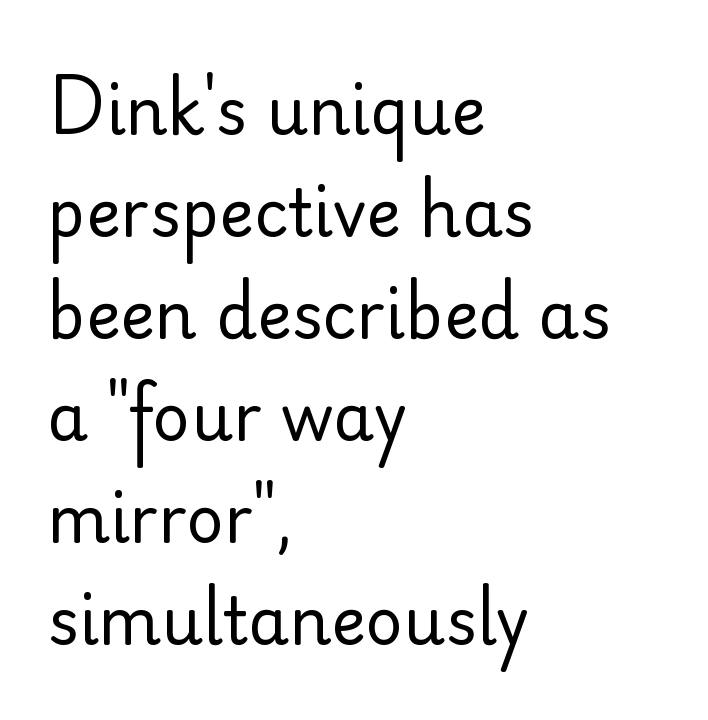
{"serif": "no", "italic": "no", "bold": "no", "weight": "regular", "width": "normal", "stroke_contrast": "low", "x_height": "small", "monospaced": "no", "underline": "no", "align": "left", "line_spacing": "normal", "line_spacing_ratio": 1.57, "letter_spacing": "normal", "letter_spacing_em": 0.0, "glyph_px": 65}
